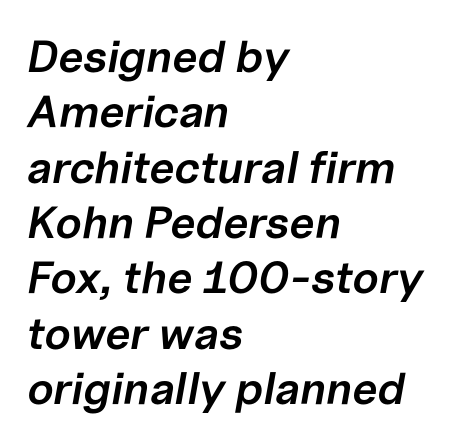
The face used here is proportionally spaced, like ordinary book or web type. The rendering keeps characters at their native spacing. The rag falls on the right side of this text block. The area under the type is left untouched. The specimen reads as italic at a glance.
